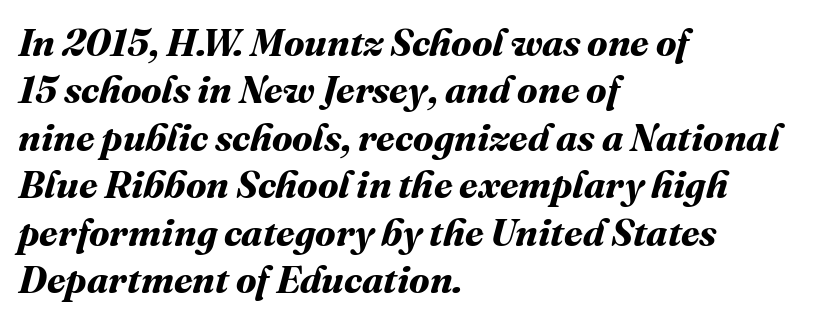
{"bold": "yes", "weight": "bold", "width": "normal", "stroke_contrast": "medium", "x_height": "medium", "monospaced": "no", "underline": "no", "align": "left", "line_spacing": "normal", "line_spacing_ratio": 1.25, "letter_spacing": "normal", "letter_spacing_em": 0.0, "glyph_px": 38}
